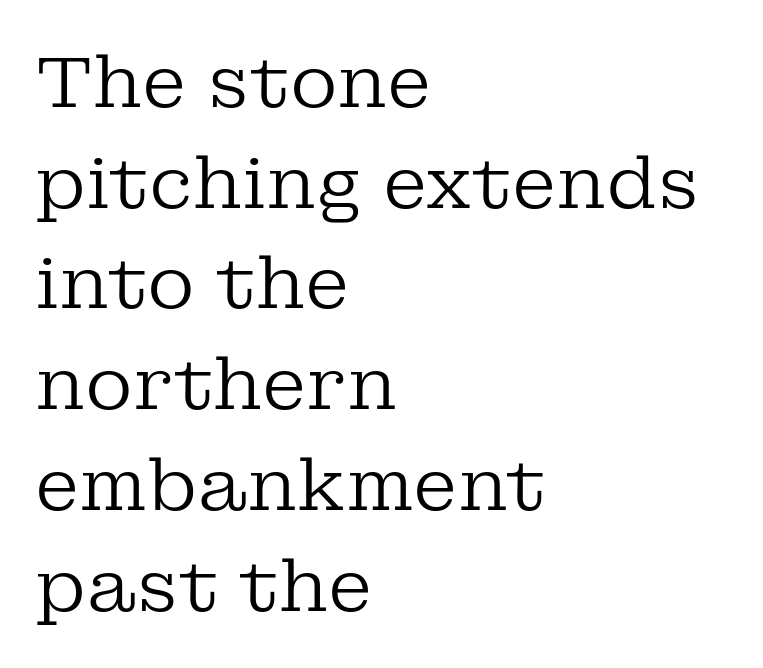
A typesetter would call this leading conventional body-copy spacing. The gap between lines stays unmarked. Vertical stems look standard width or narrower in stroke. Compared with typical body copy, the letter spacing here is the same. This is roman type, the default non-slanted kind.
